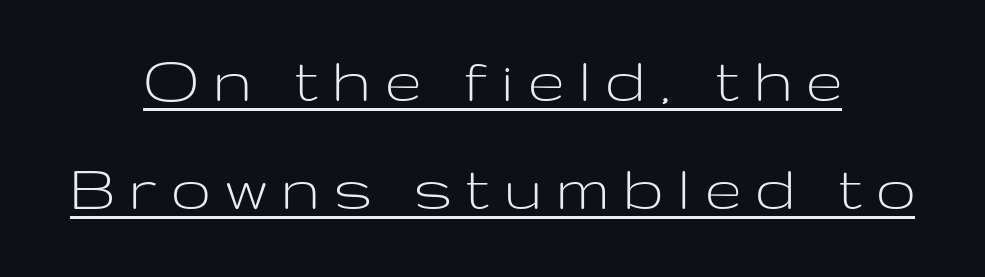
{"serif": "no", "italic": "no", "bold": "no", "weight": "light", "width": "wide", "stroke_contrast": "low", "x_height": "medium", "monospaced": "no", "underline": "yes", "align": "center", "line_spacing": "normal", "line_spacing_ratio": 1.57, "letter_spacing": "wide", "letter_spacing_em": 0.23, "glyph_px": 69}
